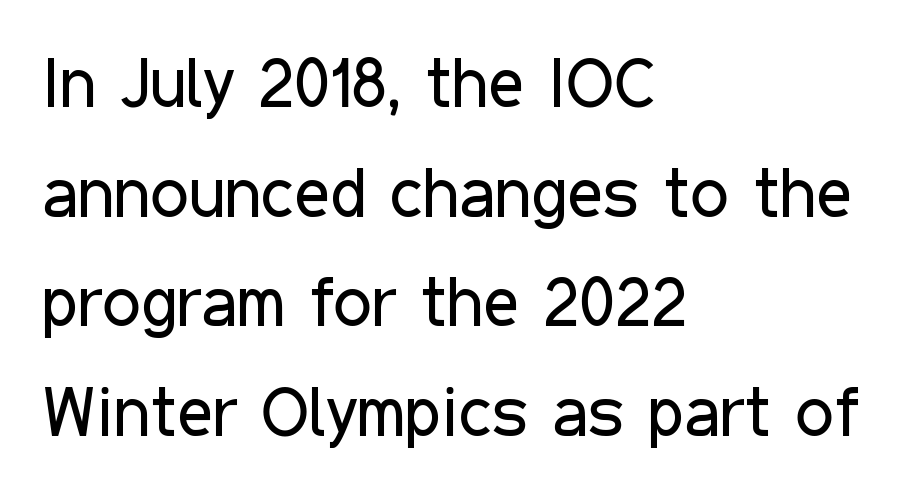
Q: Is the text bold? A: No.
Q: Is the text italic (slanted)? A: No, it is upright.
Q: Is the typeface a serif or a sans-serif typeface? A: Sans-serif.
Q: Is the text underlined? A: No.
Q: How is the paragraph aligned? A: Left-aligned.
Q: Is the spacing between letters normal or unusually wide? A: Normal.
Q: Is the spacing between lines tight, normal or loose? A: Normal.
Q: Width (condensed, normal, or wide)? A: Condensed.
Q: Stroke contrast? A: Low.
Q: x-height? A: Medium.
Q: Monospaced? A: No.
